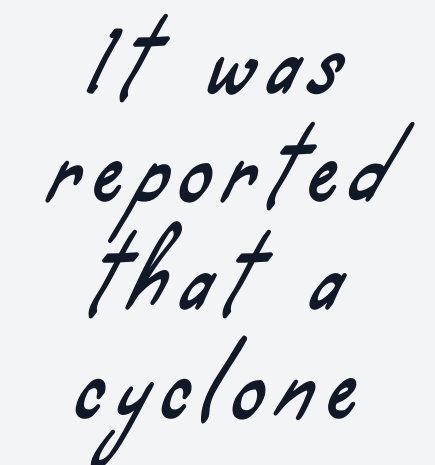
The image shows 79 px condensed sans-serif type; set centered, normal line spacing (1.37x), not underlined; low stroke contrast and a small x-height.
